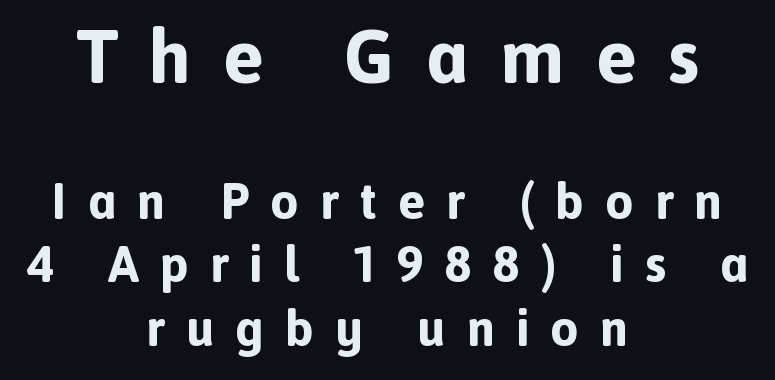
{"serif": "no", "italic": "no", "bold": "yes", "weight": "bold", "width": "normal", "x_height": "medium", "monospaced": "no", "underline": "no", "align": "center", "line_spacing_ratio": 1.24, "letter_spacing": "wide", "letter_spacing_em": 0.41, "larger_block": "first", "size_ratio": 1.49, "glyph_px": 76}
